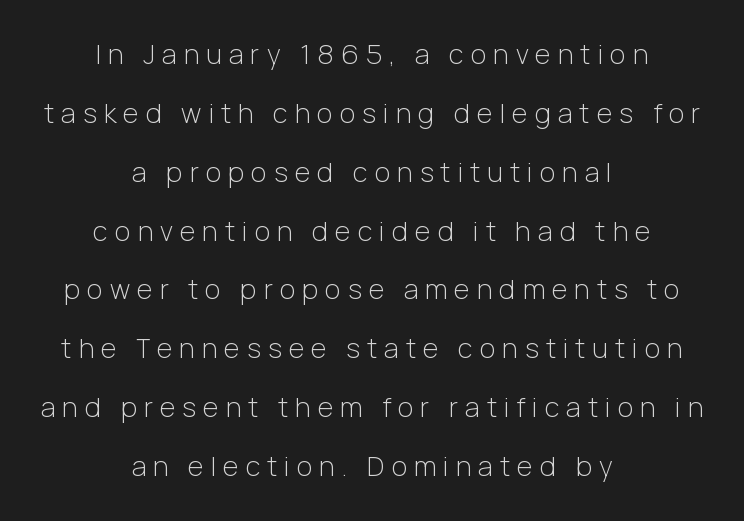
Caption: expanded tracking, letters set apart. This rendering uses center alignment, leaving both contours irregular but symmetric. It's the straight-up-and-down kind of type. Quick note: underline off.
